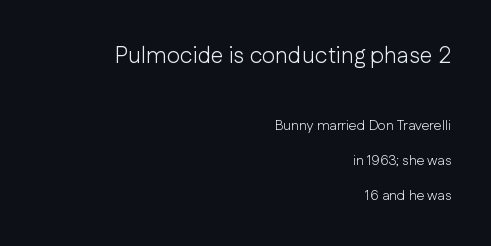
The image shows 23 px text type, upright; set right-aligned, loose line spacing (2.5x), normal letter spacing, not underlined; the first (top) block is 1.64x larger.
